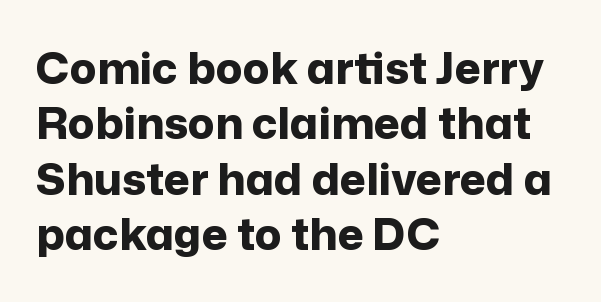
Q: Is the text bold? A: Yes.
Q: Is the text italic (slanted)? A: No, it is upright.
Q: Is the typeface a serif or a sans-serif typeface? A: Sans-serif.
Q: Is the text underlined? A: No.
Q: How is the paragraph aligned? A: Left-aligned.
Q: Is the spacing between letters normal or unusually wide? A: Normal.
Q: Is the spacing between lines tight, normal or loose? A: Normal.
Q: Width (condensed, normal, or wide)? A: Normal.
Q: Stroke contrast? A: Low.
Q: x-height? A: Medium.
Q: Monospaced? A: No.
